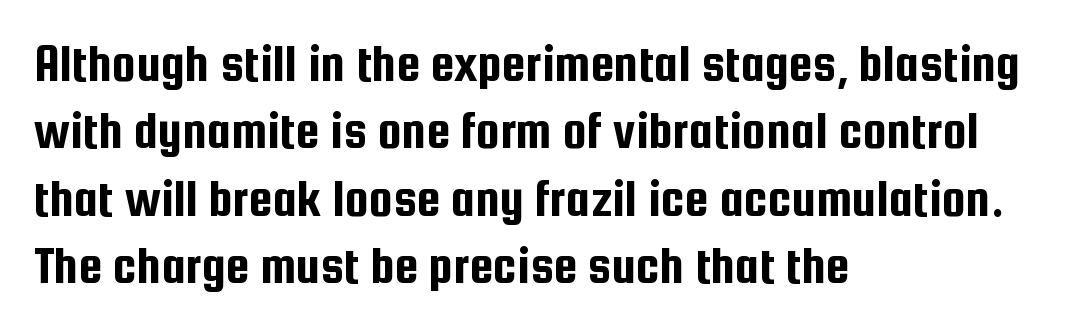
Q: Is the text italic (slanted)? A: No, it is upright.
Q: Is the typeface a serif or a sans-serif typeface? A: Sans-serif.
Q: Is the text underlined? A: No.
Q: How is the paragraph aligned? A: Left-aligned.
Q: Is the spacing between letters normal or unusually wide? A: Normal.
Q: Is the spacing between lines tight, normal or loose? A: Normal.
Q: Width (condensed, normal, or wide)? A: Condensed.
Q: Stroke contrast? A: Low.
Q: x-height? A: Medium.
Q: Monospaced? A: No.
